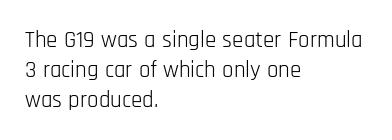
Q: Is the text bold? A: No.
Q: Is the text italic (slanted)? A: No, it is upright.
Q: Is the text underlined? A: No.
Q: How is the paragraph aligned? A: Left-aligned.
Q: Is the spacing between letters normal or unusually wide? A: Normal.
Q: Is the spacing between lines tight, normal or loose? A: Normal.
